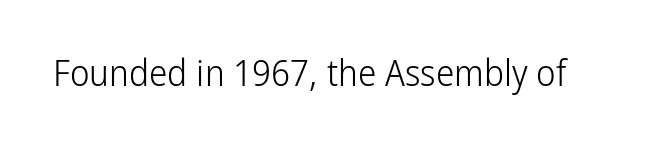
The image shows 37 px light, condensed sans-serif type, upright; set normal letter spacing, not underlined; low stroke contrast and a medium x-height.
